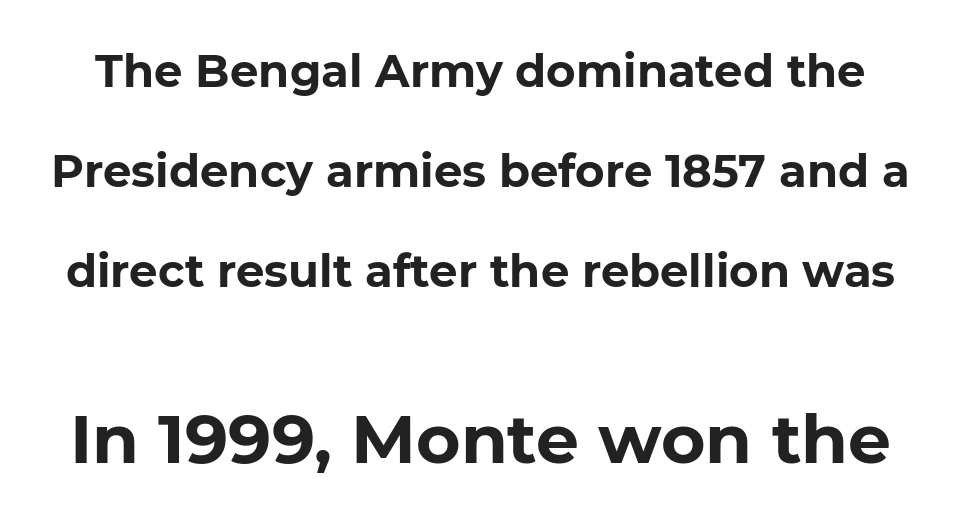
{"serif": "no", "italic": "no", "bold": "yes", "weight": "bold", "width": "normal", "stroke_contrast": "low", "x_height": "medium", "monospaced": "no", "underline": "no", "line_spacing": "loose", "line_spacing_ratio": 2.22, "letter_spacing": "normal", "letter_spacing_em": 0.0, "larger_block": "second", "size_ratio": 1.51, "glyph_px": 68}
